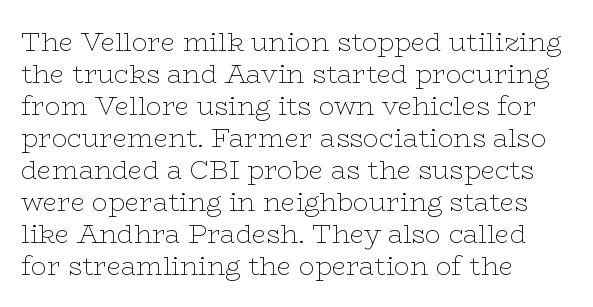
{"italic": "no", "bold": "no", "underline": "no", "align": "left", "line_spacing_ratio": 1.23, "letter_spacing": "normal", "letter_spacing_em": 0.0, "glyph_px": 26}
